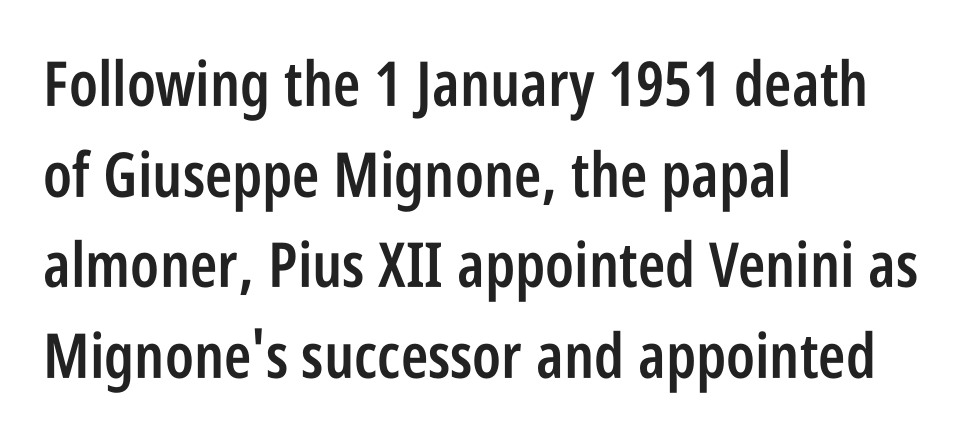
Q: Is the text bold? A: Semi-bold.
Q: Is the text italic (slanted)? A: No, it is upright.
Q: Is the typeface a serif or a sans-serif typeface? A: Sans-serif.
Q: Is the text underlined? A: No.
Q: How is the paragraph aligned? A: Left-aligned.
Q: Is the spacing between letters normal or unusually wide? A: Normal.
Q: Is the spacing between lines tight, normal or loose? A: Normal.
Q: Width (condensed, normal, or wide)? A: Condensed.
Q: Stroke contrast? A: Low.
Q: x-height? A: Large.
Q: Monospaced? A: No.
